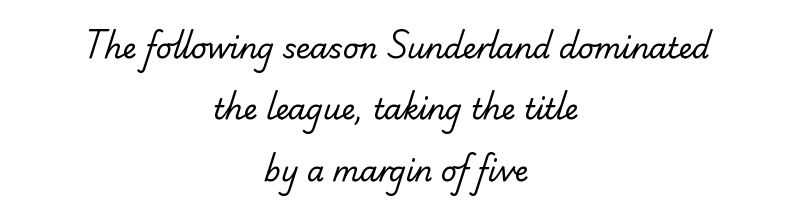
{"serif": "no", "bold": "no", "weight": "regular", "width": "normal", "stroke_contrast": "low", "x_height": "small", "monospaced": "no", "underline": "no", "align": "center", "line_spacing": "loose", "line_spacing_ratio": 2.19, "letter_spacing": "normal", "letter_spacing_em": 0.0, "glyph_px": 28}
